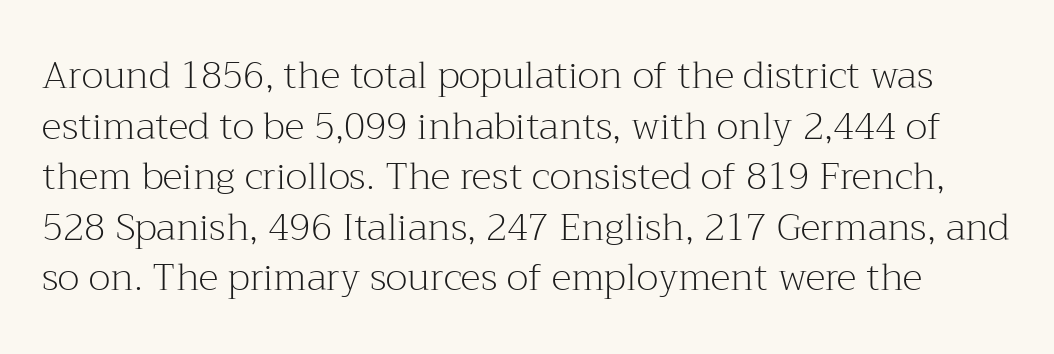
The image shows 38 px light serif type, upright; set normal line spacing (1.33x), normal letter spacing, not underlined; medium stroke contrast and a medium x-height.
